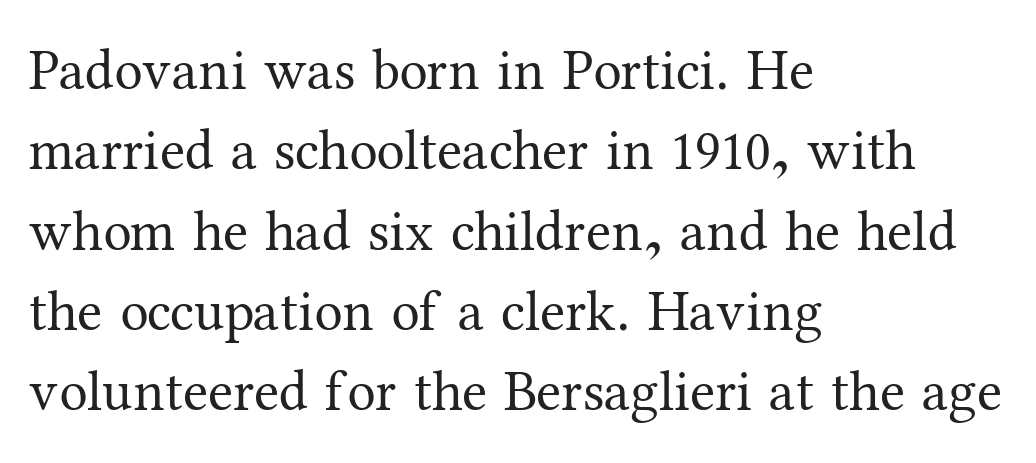
Q: Is the text bold? A: No.
Q: Is the text italic (slanted)? A: No, it is upright.
Q: Is the typeface a serif or a sans-serif typeface? A: Serif.
Q: Is the text underlined? A: No.
Q: How is the paragraph aligned? A: Left-aligned.
Q: Is the spacing between letters normal or unusually wide? A: Normal.
Q: Is the spacing between lines tight, normal or loose? A: Normal.
Q: Width (condensed, normal, or wide)? A: Normal.
Q: Stroke contrast? A: Medium.
Q: x-height? A: Medium.
Q: Monospaced? A: No.
